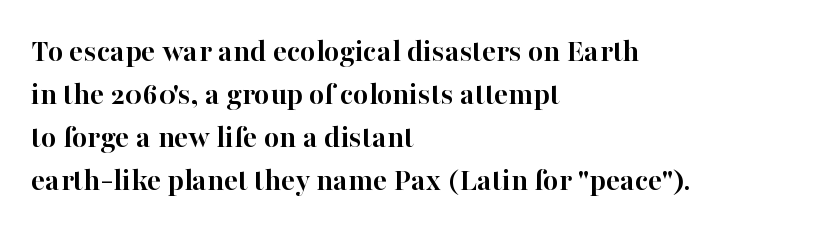
Each letter keeps its own natural width here, so spacing adapts to shape. This is heavy type, rendered in bold. Italic: no, the glyphs are upright roman. Visually the block forms a straight wall on the left and a jagged coastline on the right. You can tell from the footed stems that serif type was used.
